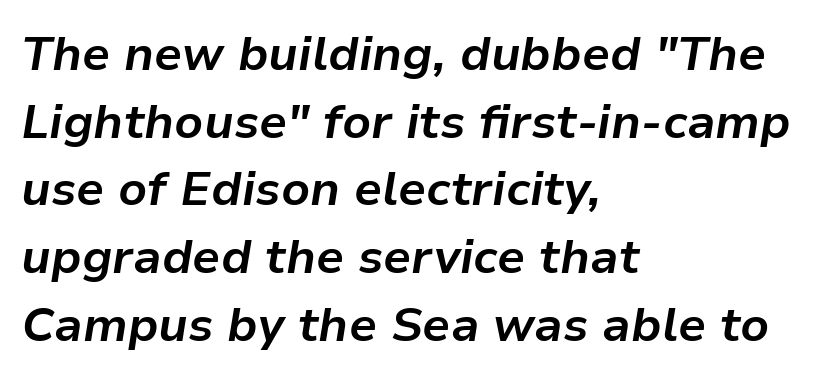
{"italic": "yes", "lean": "right", "slant_degrees": 9, "bold": "yes", "weight": "bold", "width": "normal", "stroke_contrast": "low", "x_height": "medium", "monospaced": "no", "underline": "no", "align": "left", "line_spacing": "normal", "line_spacing_ratio": 1.41, "letter_spacing": "normal", "letter_spacing_em": 0.0, "glyph_px": 48}
